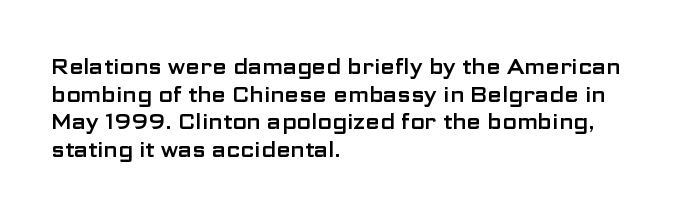
The image shows 21 px text type, upright; set left-aligned, normal line spacing (1.31x), normal letter spacing, not underlined.
